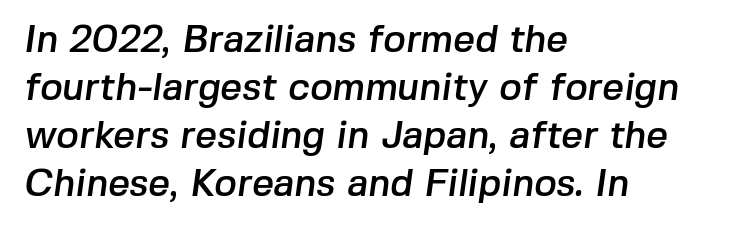
{"serif": "no", "width": "normal", "stroke_contrast": "low", "x_height": "medium", "monospaced": "no", "underline": "no", "align": "left", "line_spacing": "normal", "line_spacing_ratio": 1.26, "letter_spacing": "normal", "letter_spacing_em": 0.0, "glyph_px": 38}
